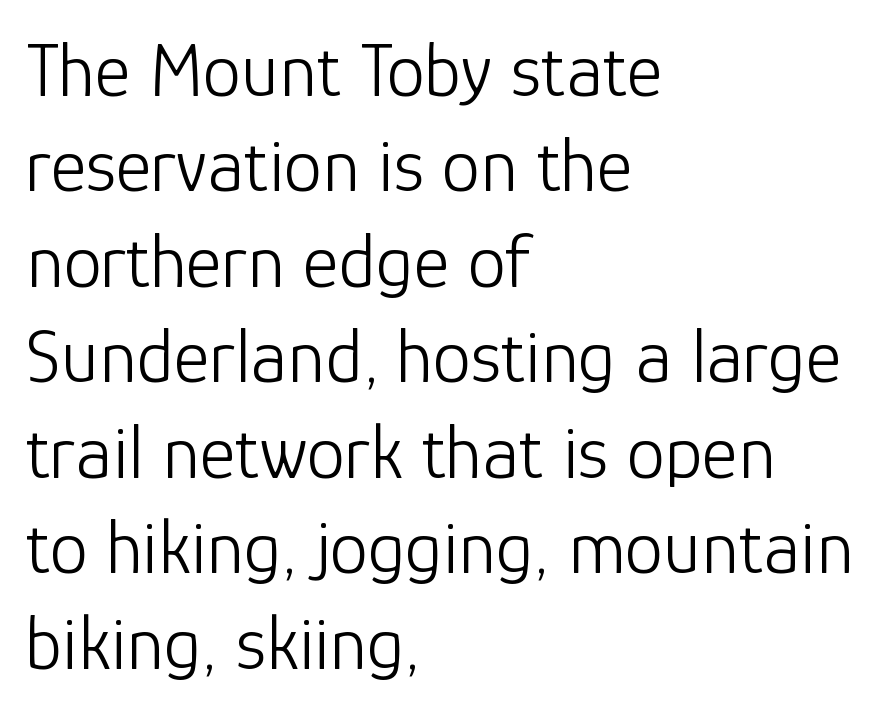
Observe the ordinary spacing: letters are neighbours, not strangers. Typeset ragged right — the left edge is the straight one. You could not count columns in this text — the font is proportionally spaced. Check where the strokes stop: nothing finishes them off — pure sans. Style check: upright.
